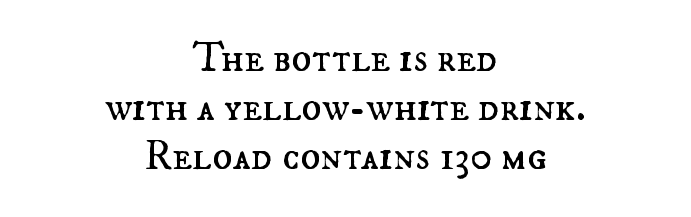
Q: Is the text bold? A: No.
Q: Is the text italic (slanted)? A: No, it is upright.
Q: Is the text underlined? A: No.
Q: How is the paragraph aligned? A: Centered.
Q: Is the spacing between letters normal or unusually wide? A: Normal.
Q: Width (condensed, normal, or wide)? A: Normal.
Q: Stroke contrast? A: Medium.
Q: x-height? A: Small.
Q: Monospaced? A: No.
